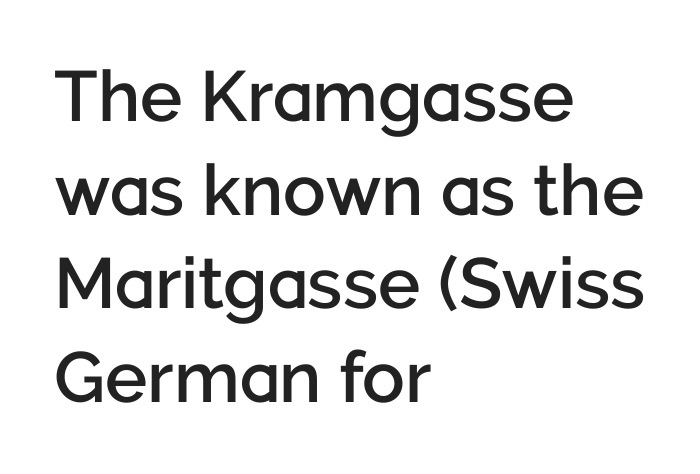
The image shows 71 px semibold sans-serif type, upright; set left-aligned, normal line spacing (1.32x), normal letter spacing, not underlined; low stroke contrast and a medium x-height.
